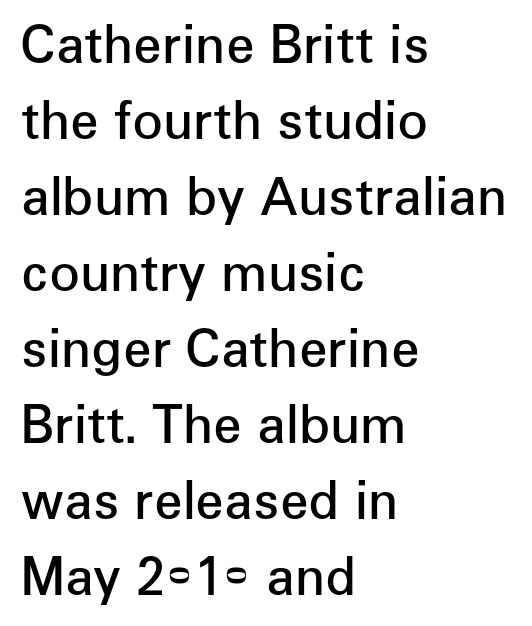
The face used here is a sans, in the tradition of grotesques and geometrics. Glyph-to-glyph distance matches everyday printed text. Quick note: underline off. The paragraph shown leans on its left margin. Summary of weight: moderately heavy, a semibold.
